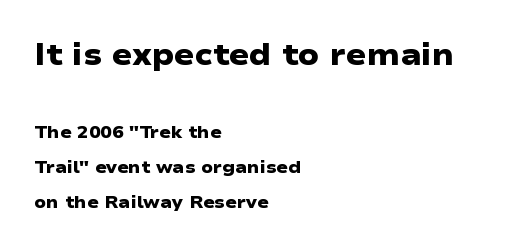
The text block is weighted toward the left margin, trailing off unevenly rightward. Do the characters align in a grid? No, the font is proportional. Serifs: no, the terminals of the letterforms are clean. The face used here is rendered with its standard letterfit.
